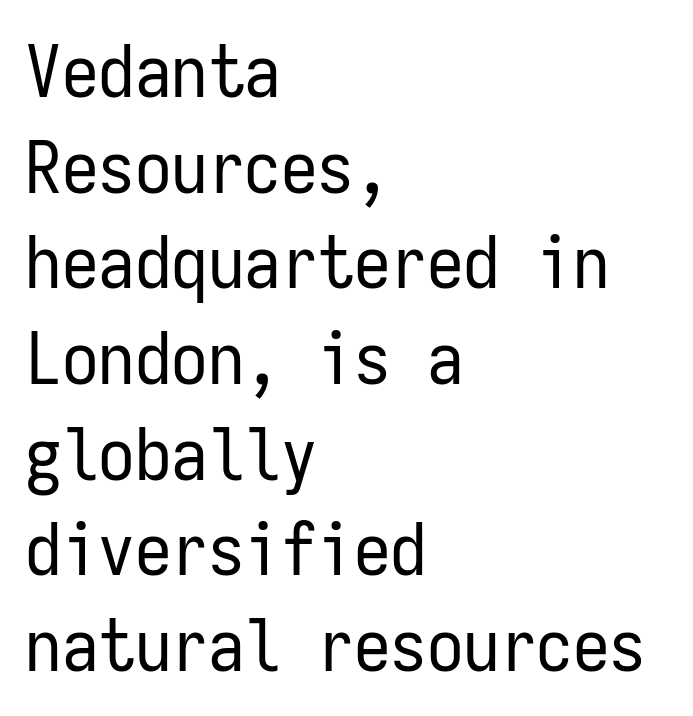
The image shows 73 px regular-weight, condensed sans-serif type, upright, monospaced; set left-aligned, normal line spacing (1.31x), normal letter spacing, not underlined; low stroke contrast and a medium x-height.
